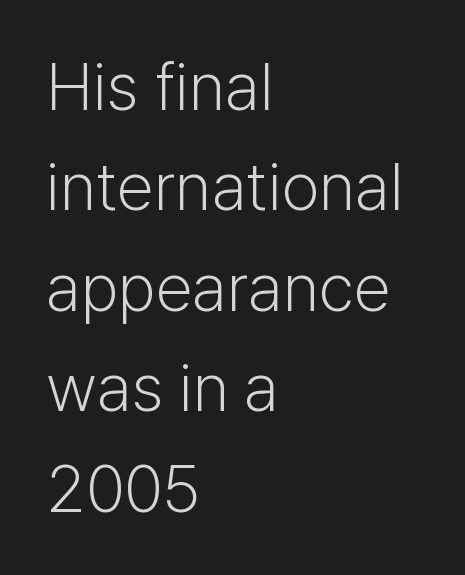
The image shows 67 px light sans-serif type, upright; set left-aligned, normal line spacing (1.5x), normal letter spacing, not underlined; low stroke contrast and a medium x-height.
